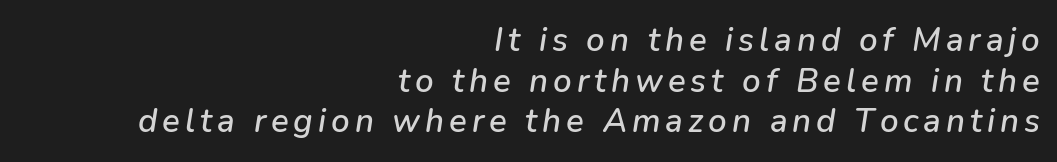
Check the space under the baseline: it is left empty. Yep, that's italic — everything's leaning. In CSS terms this would be text-align: right. The letters advance in unequal steps, a hallmark of proportional type.
